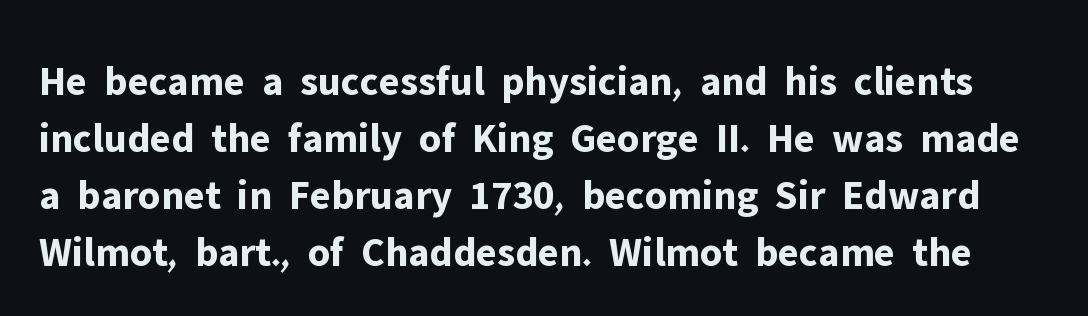
The image shows 42 px bold sans-serif type, upright; set normal line spacing (1.36x), normal letter spacing, not underlined; low stroke contrast and a medium x-height.
